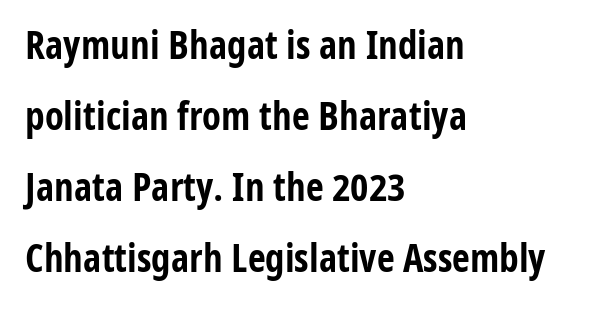
The image shows 39 px bold, condensed sans-serif type, upright; set left-aligned, line spacing 1.82x, normal letter spacing, not underlined; low stroke contrast and a medium x-height.
